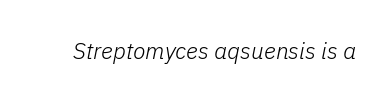
The strokes carry an ordinary text weight at most. Has an underline been added? It has not. Tracking here is standard; glyphs follow each other at the usual distance. Posture: slanted.
